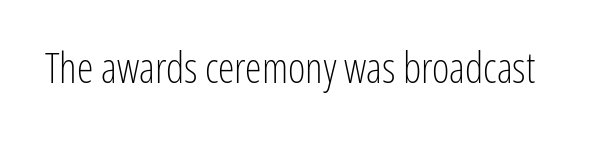
Vertical stems look standard width or narrower in stroke. Nope, no serifs anywhere on these letters. Default kerning and tracking; the words read as compact shapes. A typesetter would mark this as roman, not italic. The space directly below the letters is spotless.
